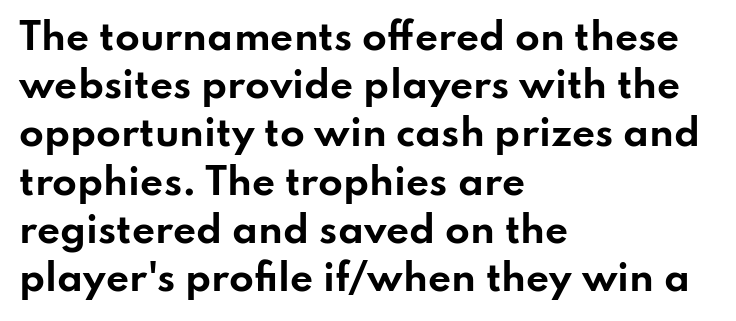
Only glyphs here, with clear space below each row. Ordinary non-slanted type is in use. The rendering shows plain stroke endings on the letterforms — a sans-serif design. The passage shown stacks its lines at a standard gap.
